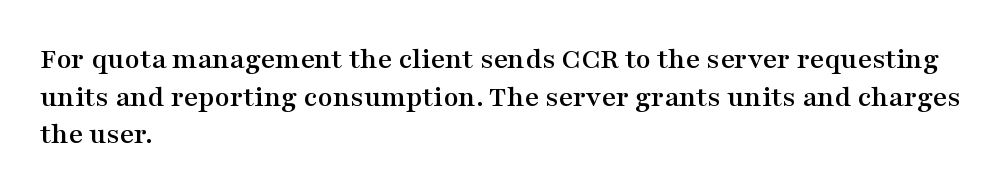
Q: Is the text italic (slanted)? A: No, it is upright.
Q: Is the typeface a serif or a sans-serif typeface? A: Serif.
Q: Is the text underlined? A: No.
Q: How is the paragraph aligned? A: Left-aligned.
Q: Is the spacing between letters normal or unusually wide? A: Normal.
Q: Width (condensed, normal, or wide)? A: Wide.
Q: Stroke contrast? A: Medium.
Q: x-height? A: Medium.
Q: Monospaced? A: No.
